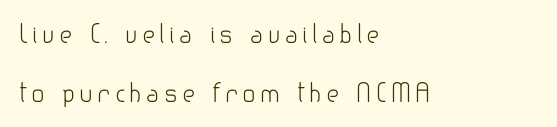
Q: Is the text bold? A: No.
Q: Is the text italic (slanted)? A: No, it is upright.
Q: Is the text underlined? A: No.
Q: How is the paragraph aligned? A: Left-aligned.
Q: Is the spacing between lines tight, normal or loose? A: Loose.
